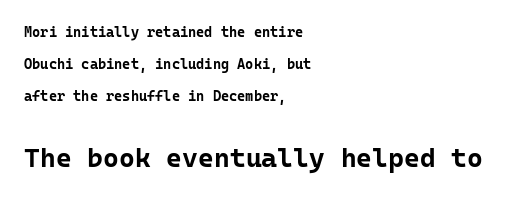
Q: Is the text bold? A: Yes.
Q: Is the text italic (slanted)? A: No, it is upright.
Q: Is the text underlined? A: No.
Q: How is the paragraph aligned? A: Left-aligned.
Q: Is the spacing between letters normal or unusually wide? A: Normal.
Q: Is the spacing between lines tight, normal or loose? A: Loose.
Q: Which block of text is set in a larger size, the first (top) or the second (bottom)? A: The second (bottom) one.
